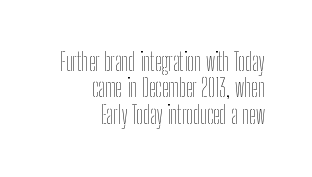
Does the leading feel generous? Not at all — it's pinched. Italic? Not at all — the glyphs are vertical. The strokes are not fattened; the text isn't bold. Nobody touched the tracking dial on this one. The string is rendered with underlining switched off. Casual observation: everything's shoved over to the right.
